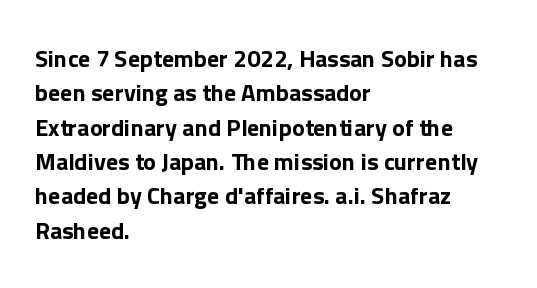
Q: Is the text italic (slanted)? A: No, it is upright.
Q: Is the text underlined? A: No.
Q: How is the paragraph aligned? A: Left-aligned.
Q: Is the spacing between letters normal or unusually wide? A: Normal.
Q: Is the spacing between lines tight, normal or loose? A: Normal.
